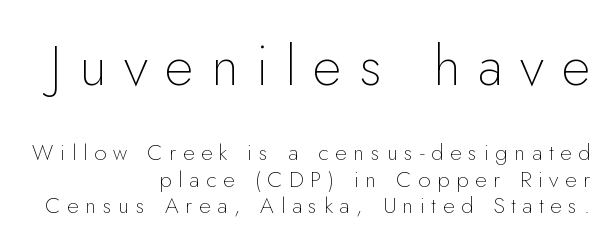
{"serif": "no", "italic": "no", "bold": "no", "weight": "thin", "width": "normal", "stroke_contrast": "low", "x_height": "small", "monospaced": "no", "underline": "no", "align": "right", "line_spacing_ratio": 1.19, "letter_spacing": "wide", "letter_spacing_em": 0.31, "larger_block": "first", "size_ratio": 2.55, "glyph_px": 56}
